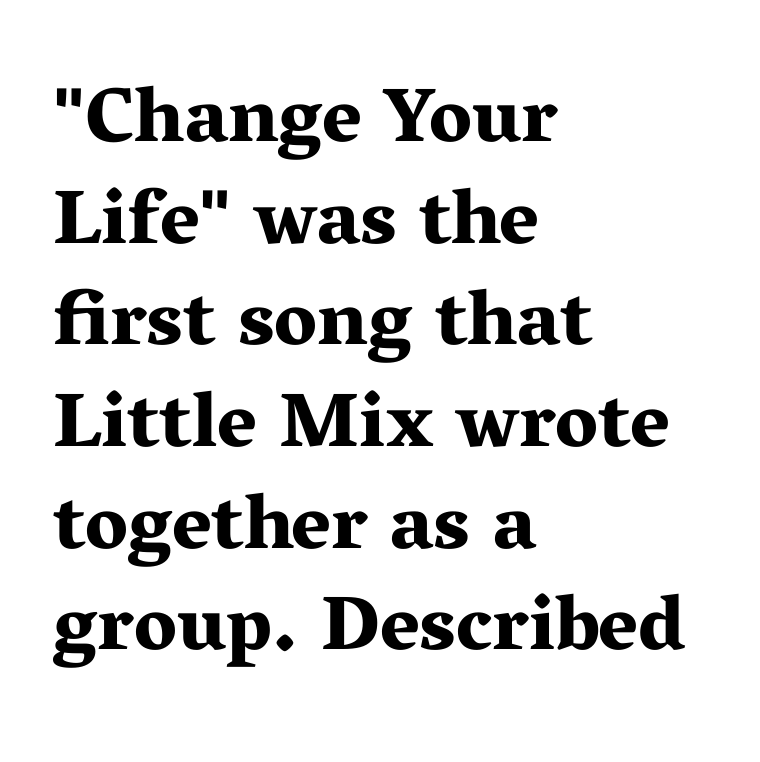
Q: Is the text bold? A: Yes.
Q: Is the text italic (slanted)? A: No, it is upright.
Q: Is the typeface a serif or a sans-serif typeface? A: Serif.
Q: Is the text underlined? A: No.
Q: How is the paragraph aligned? A: Left-aligned.
Q: Is the spacing between letters normal or unusually wide? A: Normal.
Q: Is the spacing between lines tight, normal or loose? A: Normal.
Q: Width (condensed, normal, or wide)? A: Wide.
Q: Stroke contrast? A: Medium.
Q: x-height? A: Medium.
Q: Monospaced? A: No.
